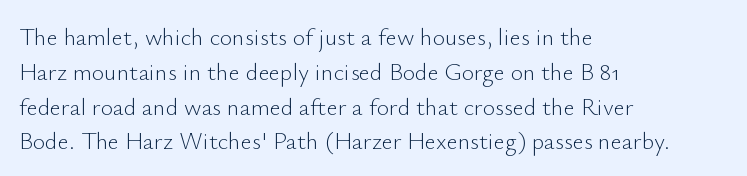
The image shows 24 px text type, upright; set left-aligned, normal line spacing (1.45x), normal letter spacing, not underlined.
